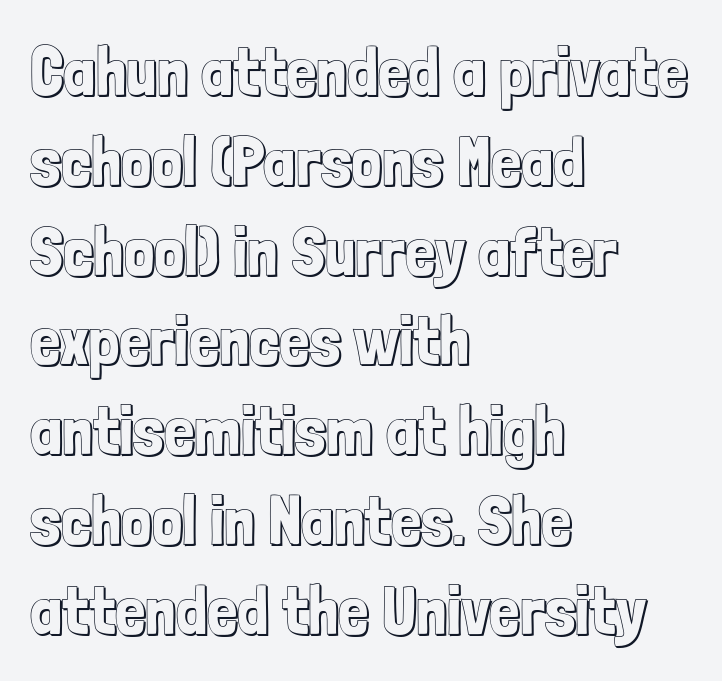
What's the leading like? Ordinary, nothing unusual. The text block is weighted toward the left margin, trailing off unevenly rightward. The letters advance in unequal steps, a hallmark of proportional type. Caption: standard tracking, unaltered.
